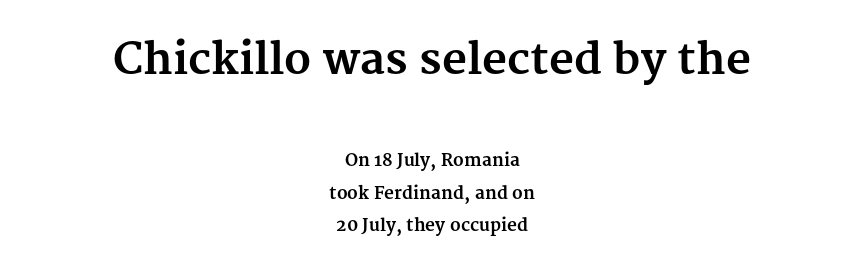
Block one is the big one; block two sits smaller underneath. This is heavy type, rendered in bold. Type style note: has serifs. The area under the type is left untouched. Vertical strokes here are truly vertical. The horizontal fit of the characters is conventional and even.
